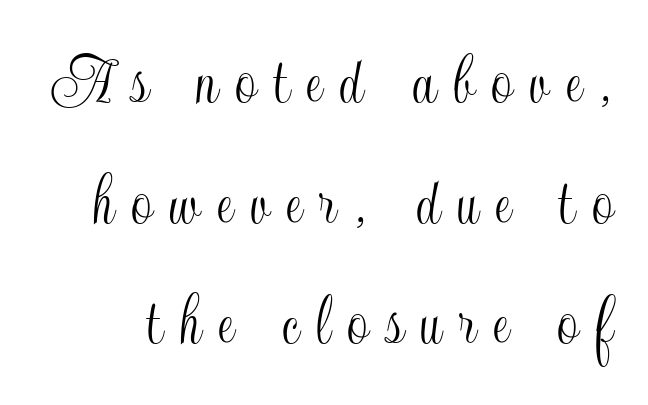
The image shows 74 px condensed type; set normal line spacing (1.63x), unusually wide letter spacing (+0.23 em), not underlined; a small x-height.
